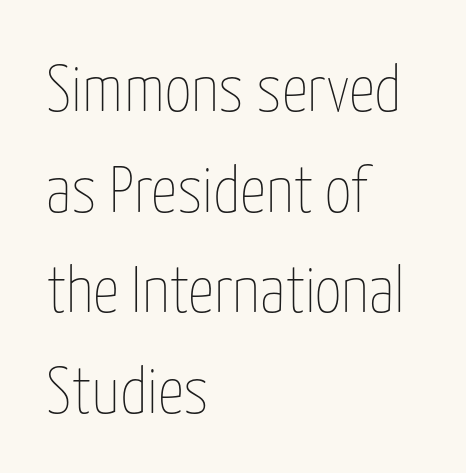
Letters have the restrained weight of plain body copy at most. Left-aligned paragraph, ragged on the right. Bare-footed words on every line. Each new line begins a customary step beneath the previous one. This sample has the flowing, uneven cadence of proportional lettering.
